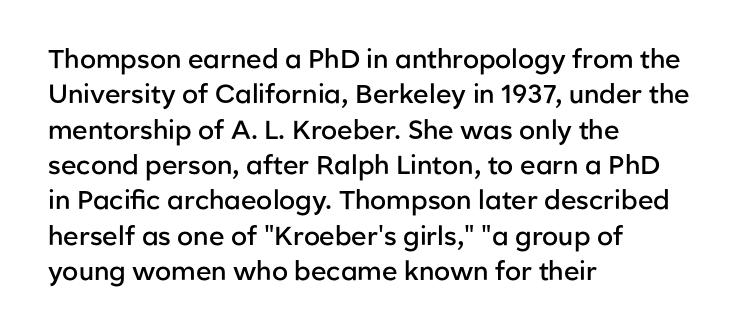
{"italic": "no", "bold": "semi", "underline": "no", "align": "left", "line_spacing": "normal", "line_spacing_ratio": 1.36, "letter_spacing": "normal", "letter_spacing_em": 0.0, "glyph_px": 26}
